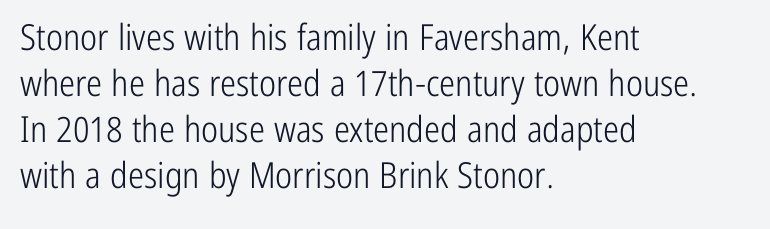
The face looks like a standard text weight, possibly lighter. Honestly, the row spacing looks completely unremarkable. Between one letter and the next there's only the usual sliver of space. The setting favours the left margin, as ordinary paragraphs usually do.
